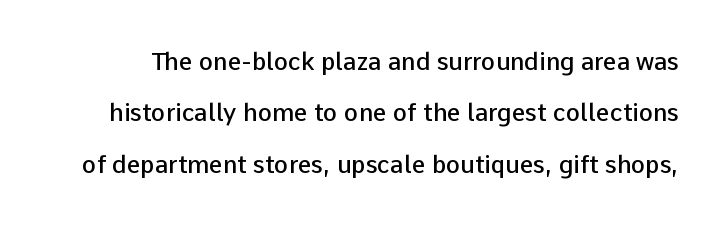
Q: Is the text bold? A: Semi-bold.
Q: Is the text italic (slanted)? A: No, it is upright.
Q: Is the text underlined? A: No.
Q: Is the spacing between letters normal or unusually wide? A: Normal.
Q: Is the spacing between lines tight, normal or loose? A: Loose.
